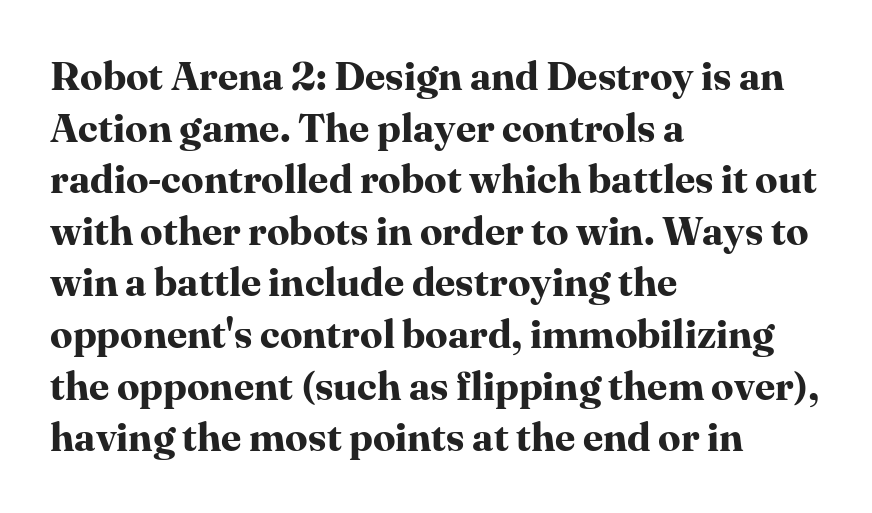
Q: Is the text bold? A: Yes.
Q: Is the text italic (slanted)? A: No, it is upright.
Q: Is the typeface a serif or a sans-serif typeface? A: Serif.
Q: Is the text underlined? A: No.
Q: How is the paragraph aligned? A: Left-aligned.
Q: Is the spacing between letters normal or unusually wide? A: Normal.
Q: Is the spacing between lines tight, normal or loose? A: Normal.
Q: Width (condensed, normal, or wide)? A: Normal.
Q: Stroke contrast? A: High.
Q: x-height? A: Medium.
Q: Monospaced? A: No.
